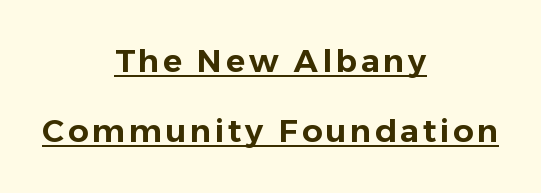
The lines are spread far apart with generous leading. Quick note: underline on. A student would call this center alignment; a typographer would say set centered. The designer went with a sans here, leaving each stem footless. Posture: vertical. The letters advance in unequal steps, a hallmark of proportional type.
